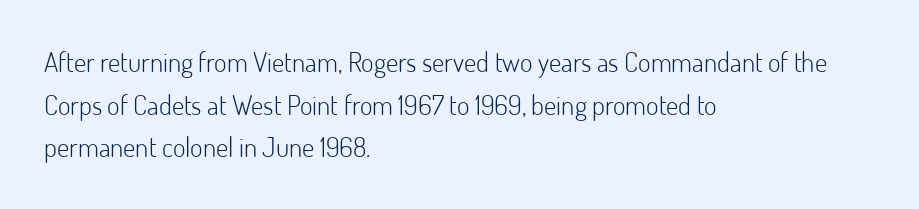
The ragged edge is on the right, which tells us the setting is flush left. Vertical strokes here are truly vertical. Heaviness? Minimal to ordinary, like unemphasized prose. Lines of text with bare space underneath.
